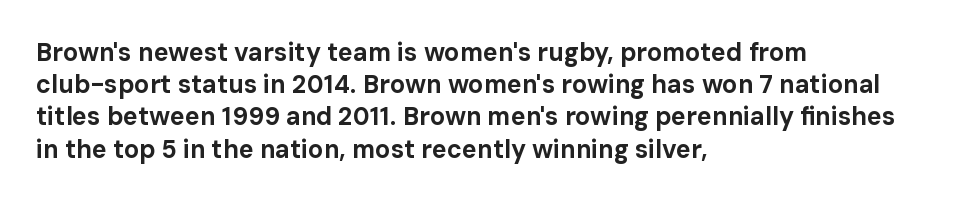
The lines sit at an ordinary, default distance from one another. Italic? Not at all — the glyphs are vertical. This rendering leaves character spacing at its baseline value. A student would call this left alignment; a typographer would say flush left, rag right.
